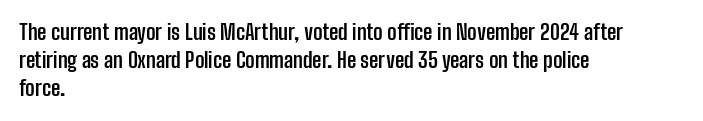
Q: Is the text bold? A: Yes.
Q: Is the text italic (slanted)? A: No, it is upright.
Q: Is the text underlined? A: No.
Q: How is the paragraph aligned? A: Left-aligned.
Q: Is the spacing between letters normal or unusually wide? A: Normal.
Q: Is the spacing between lines tight, normal or loose? A: Normal.
